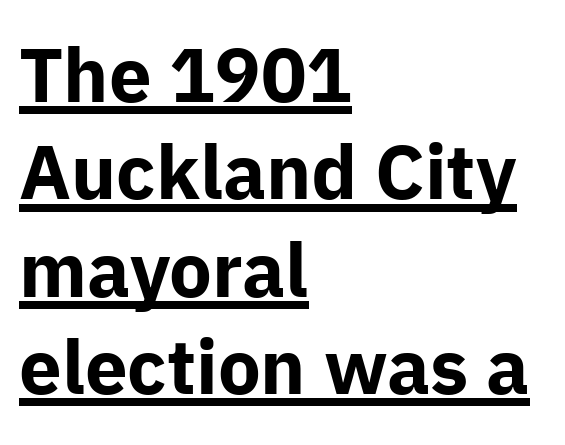
The compositor pushed each line to the left boundary. The passage shown is emphatically bold. Glyph-to-glyph distance matches everyday printed text. Normally led — the rows are evenly, conventionally spaced.
